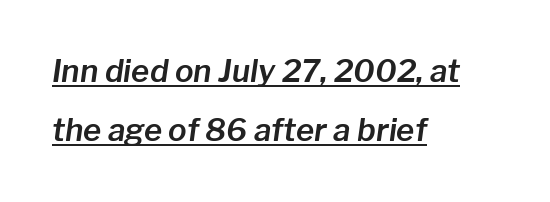
In terms of leading, this rendering errs on the spacious side. The rendering uses natural spacing where letterforms have individual widths. Does extra space separate the letters? No, they use regular spacing. Observe the lean: these are italic letterforms. Does the copy run flush right? No — it runs flush left. Descenders here cross a horizontal rule under the line.
